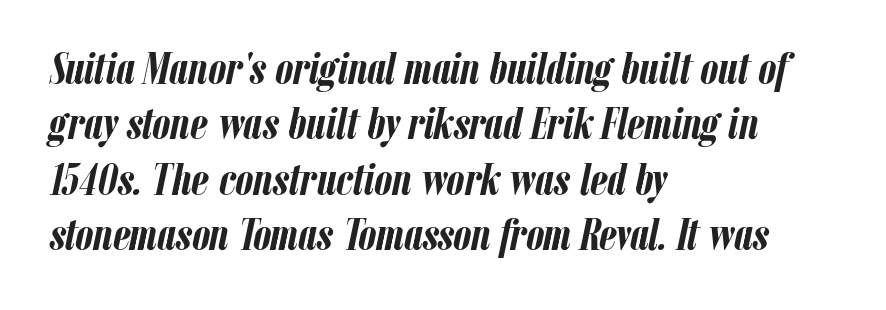
The image shows 45 px semibold, condensed type, italic (leaning right); set left-aligned, line spacing 1.23x, normal letter spacing, not underlined; low stroke contrast and a medium x-height.
